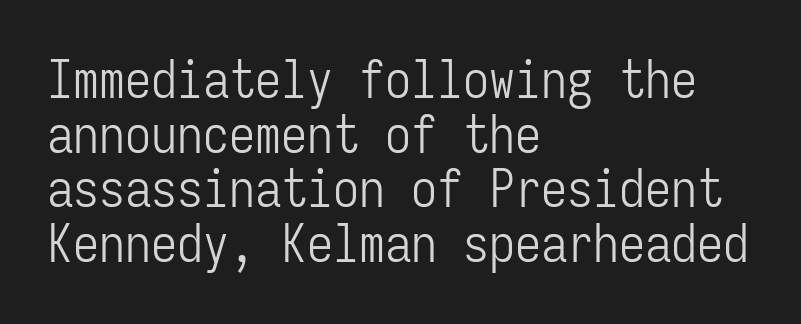
{"serif": "no", "italic": "no", "bold": "no", "weight": "light", "width": "condensed", "stroke_contrast": "low", "x_height": "medium", "monospaced": "yes", "underline": "no", "align": "left", "line_spacing": "tight", "line_spacing_ratio": 1.05, "letter_spacing": "normal", "letter_spacing_em": 0.0, "glyph_px": 52}
